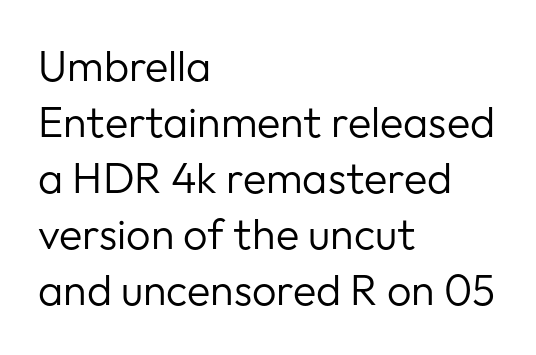
The words here are not underlined. A typesetter would mark this as roman, not italic. The letters sit at their default tracking, neither squeezed nor spread. Typeset ragged right — the left edge is the straight one. The letters advance in unequal steps, a hallmark of proportional type. Font category for this specimen: sans-serif.
